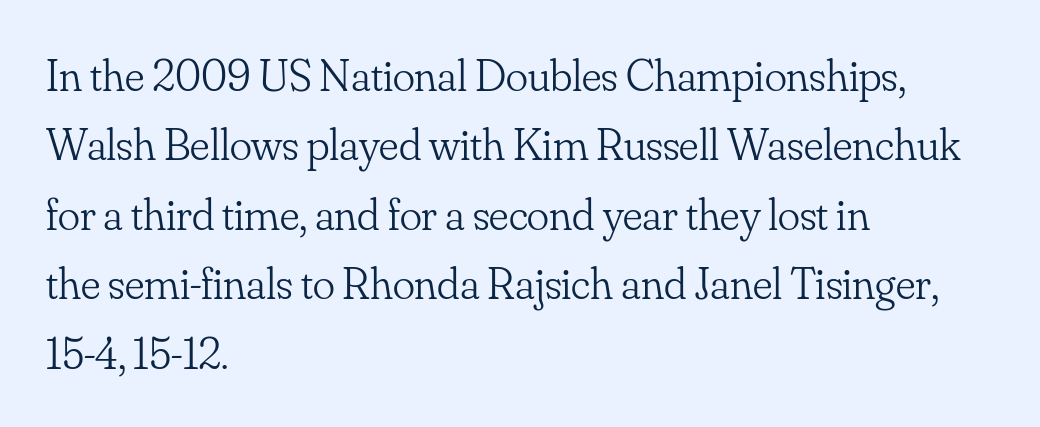
No italicization has been applied; the sample stays upright. Regular leading. The letterforms sit shoulder to shoulder at normal distance. Varying glyph widths throughout — classic text-font behaviour. Lines of text with bare space underneath.
